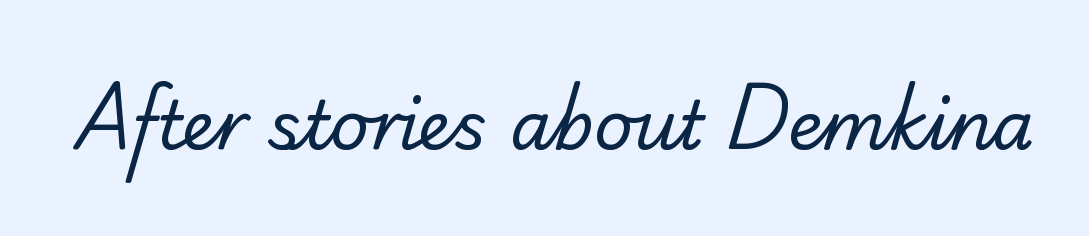
Q: Is the text bold? A: No.
Q: Is the typeface a serif or a sans-serif typeface? A: Serif.
Q: Is the text underlined? A: No.
Q: Is the spacing between letters normal or unusually wide? A: Normal.
Q: Width (condensed, normal, or wide)? A: Normal.
Q: Stroke contrast? A: Low.
Q: x-height? A: Small.
Q: Monospaced? A: No.
